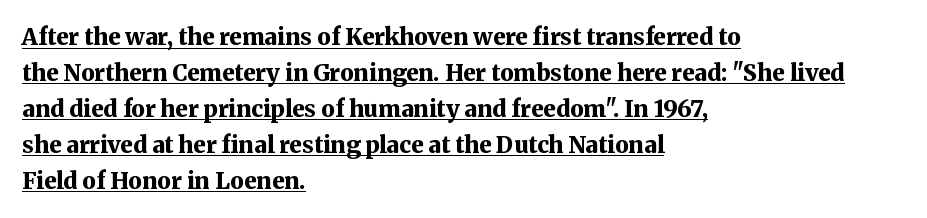
The image shows 23 px bold type, upright; set left-aligned, normal line spacing (1.56x), normal letter spacing, underlined.
